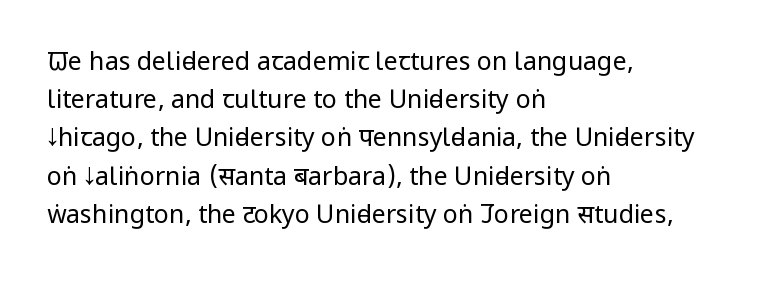
Q: Is the text bold? A: No.
Q: Is the text italic (slanted)? A: No, it is upright.
Q: Is the text underlined? A: No.
Q: How is the paragraph aligned? A: Left-aligned.
Q: Is the spacing between letters normal or unusually wide? A: Normal.
Q: Is the spacing between lines tight, normal or loose? A: Normal.
